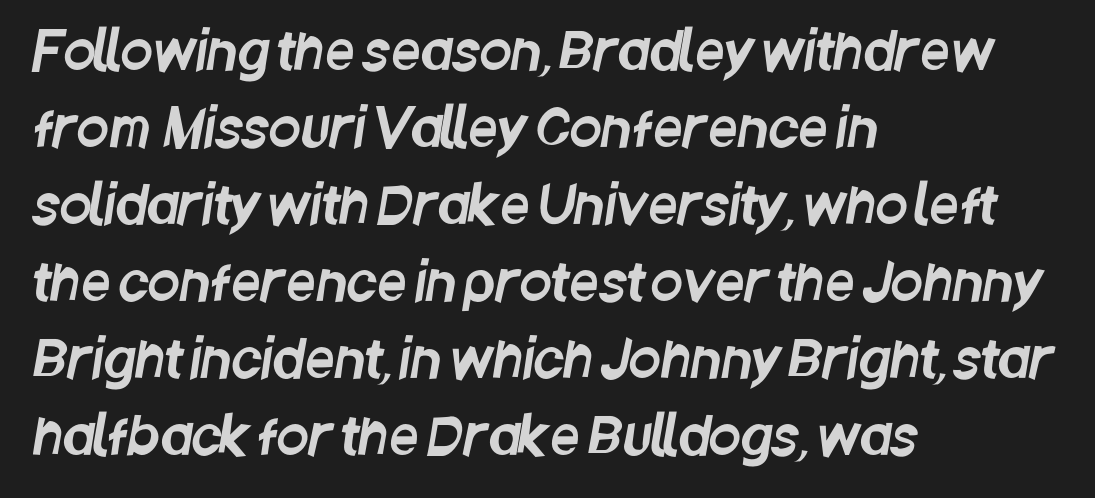
Typographically, this falls in the sans-serif category. Plain, unruled lines of type. The passage shown is typed in a proportional face where columns would drift. Successive baselines arrive at the customary interval. These lines keep a tight, regular rhythm from letter to letter.
